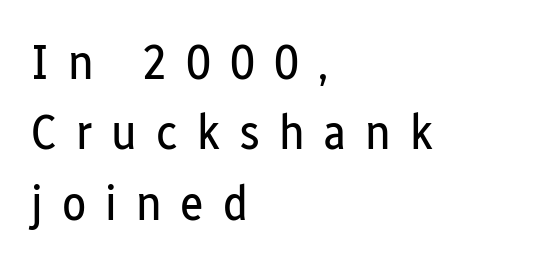
Q: Is the text bold? A: No.
Q: Is the text italic (slanted)? A: No, it is upright.
Q: Is the typeface a serif or a sans-serif typeface? A: Sans-serif.
Q: Is the text underlined? A: No.
Q: How is the paragraph aligned? A: Left-aligned.
Q: Is the spacing between letters normal or unusually wide? A: Unusually wide.
Q: Is the spacing between lines tight, normal or loose? A: Normal.
Q: Width (condensed, normal, or wide)? A: Condensed.
Q: Stroke contrast? A: Low.
Q: x-height? A: Medium.
Q: Monospaced? A: No.
